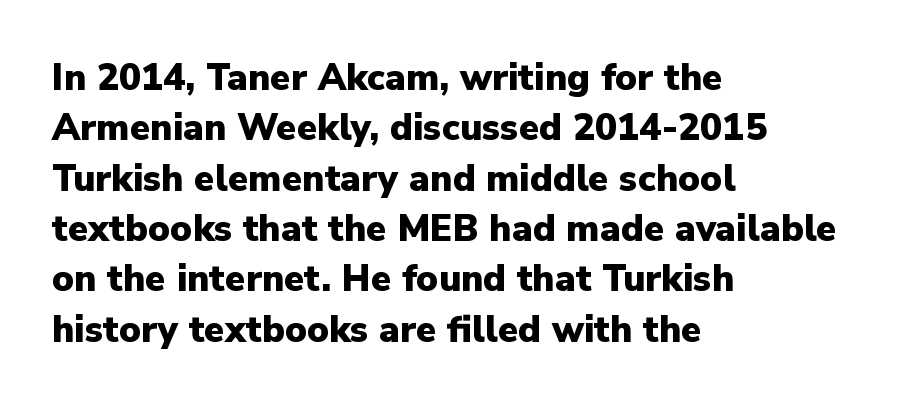
Look at the bottom of the vertical strokes: they stop flat, with no serifs. The lettering holds an erect, upright posture throughout. Rule under the text: the space is simply empty. The letterforms sit shoulder to shoulder at normal distance. You could not count columns in this text — the font is proportionally spaced.
